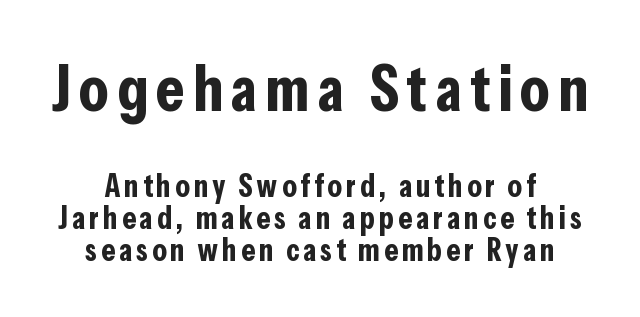
{"serif": "no", "italic": "no", "bold": "yes", "weight": "bold", "width": "condensed", "stroke_contrast": "low", "x_height": "medium", "monospaced": "no", "underline": "no", "line_spacing": "tight", "line_spacing_ratio": 1.01, "larger_block": "first", "size_ratio": 2.03, "glyph_px": 65}
